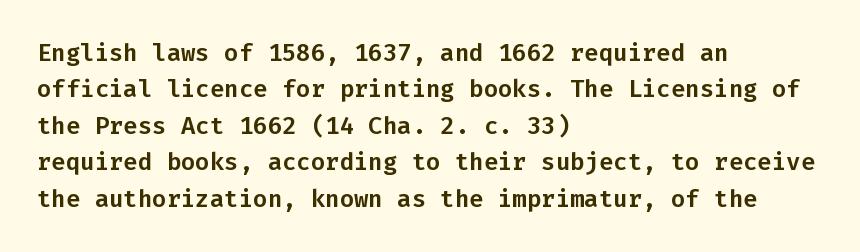
{"italic": "no", "underline": "no", "align": "left", "line_spacing": "normal", "line_spacing_ratio": 1.52, "letter_spacing": "normal", "letter_spacing_em": 0.0, "glyph_px": 24}
